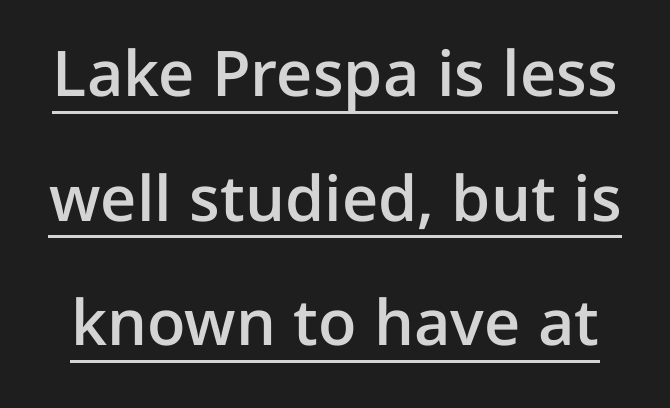
Q: Is the text bold? A: Semi-bold.
Q: Is the text italic (slanted)? A: No, it is upright.
Q: Is the typeface a serif or a sans-serif typeface? A: Sans-serif.
Q: Is the text underlined? A: Yes.
Q: Is the spacing between letters normal or unusually wide? A: Normal.
Q: Is the spacing between lines tight, normal or loose? A: Loose.
Q: Width (condensed, normal, or wide)? A: Normal.
Q: Stroke contrast? A: Low.
Q: x-height? A: Medium.
Q: Monospaced? A: No.
